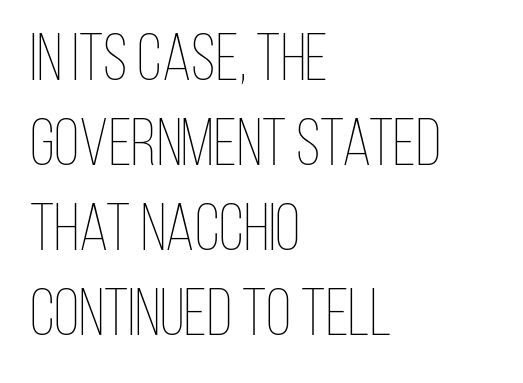
{"italic": "no", "bold": "no", "weight": "thin", "width": "condensed", "stroke_contrast": "low", "x_height": "large", "monospaced": "no", "underline": "no", "align": "left", "line_spacing": "normal", "line_spacing_ratio": 1.29, "letter_spacing": "normal", "letter_spacing_em": 0.0, "glyph_px": 66}
